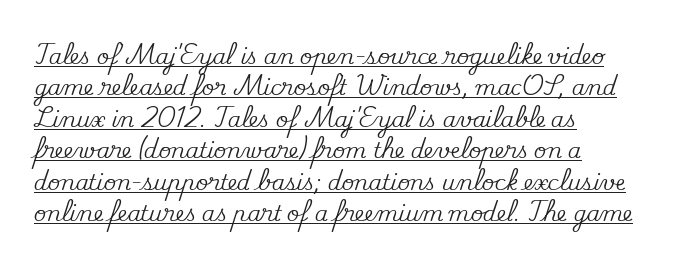
Spacing between characters is what you'd get straight out of the box. The lines are quadded left. One glance says typical: line gaps are just what's usual. Beneath each row of characters lies a ruled line.
